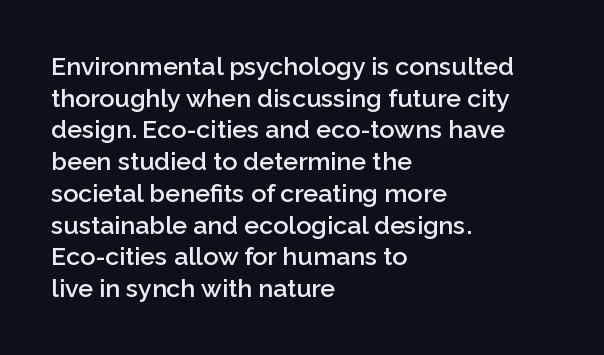
The image shows 25 px text type, upright; set left-aligned, normal line spacing (1.27x), normal letter spacing, not underlined.
